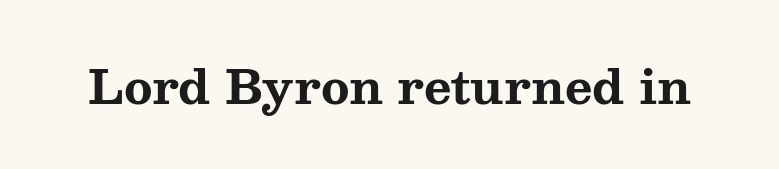
The image shows 47 px bold, wide serif type, upright; set normal letter spacing, not underlined; medium stroke contrast and a medium x-height.
